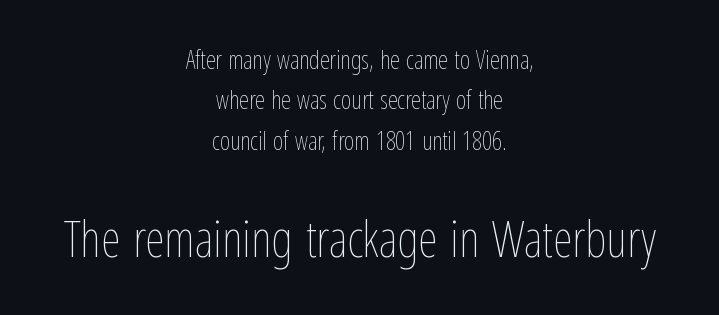
{"italic": "no", "bold": "no", "weight": "thin", "width": "condensed", "stroke_contrast": "low", "x_height": "medium", "monospaced": "no", "underline": "no", "align": "center", "line_spacing": "normal", "line_spacing_ratio": 1.62, "letter_spacing": "normal", "letter_spacing_em": 0.0, "larger_block": "second", "size_ratio": 2.0, "glyph_px": 50}
